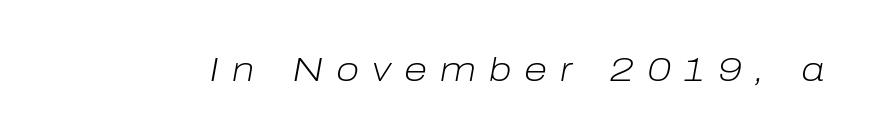
{"italic": "yes", "lean": "right", "slant_degrees": 10, "bold": "no", "weight": "light", "width": "normal", "stroke_contrast": "low", "x_height": "medium", "monospaced": "no", "underline": "no", "letter_spacing": "wide", "letter_spacing_em": 0.38, "glyph_px": 34}
